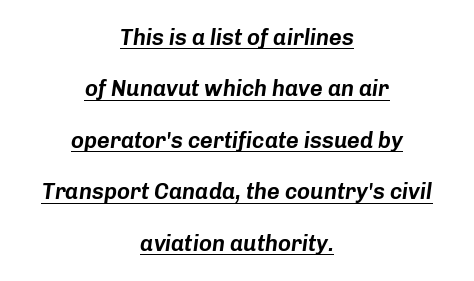
Vertical spacing — loose. Tracking value appears to be zero — textbook default spacing. This is oblique type, the kind used for emphasis or titles. Students, observe the line beneath the letters — that is underlining. A centered setting, common on invitations and titles, is used for this passage.
